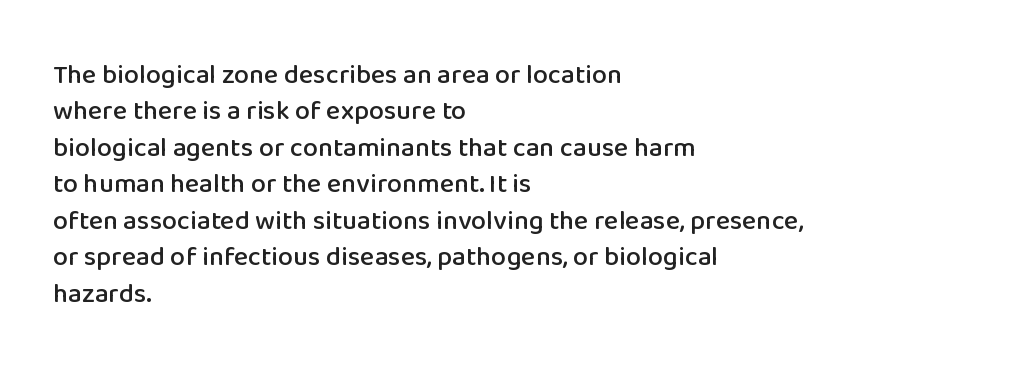
{"italic": "no", "underline": "no", "align": "left", "line_spacing": "normal", "line_spacing_ratio": 1.35, "letter_spacing": "normal", "letter_spacing_em": 0.0, "glyph_px": 27}
